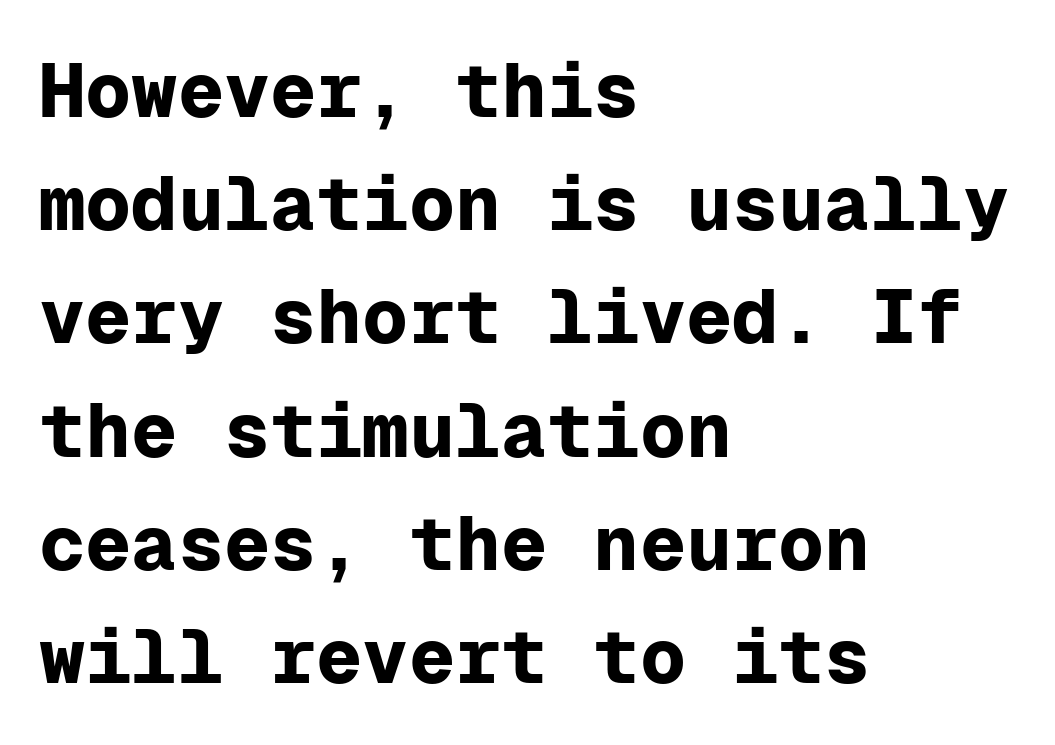
The image shows 77 px bold sans-serif type, upright, monospaced; set left-aligned, normal line spacing (1.47x), normal letter spacing, not underlined; low stroke contrast and a medium x-height.
